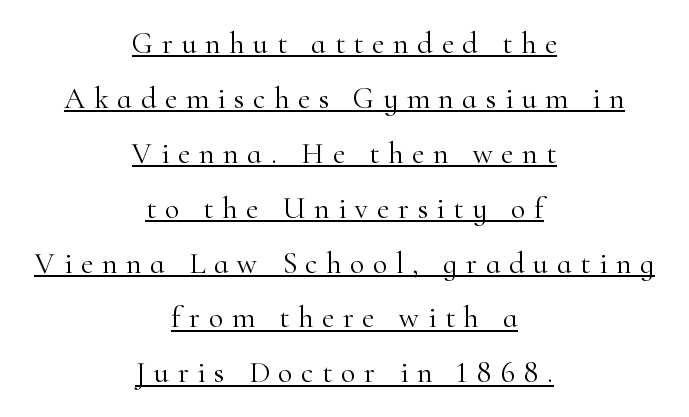
{"serif": "yes", "italic": "no", "bold": "no", "weight": "light", "width": "normal", "stroke_contrast": "high", "x_height": "small", "monospaced": "no", "underline": "yes", "align": "center", "line_spacing_ratio": 1.83, "letter_spacing": "wide", "letter_spacing_em": 0.29, "glyph_px": 30}
